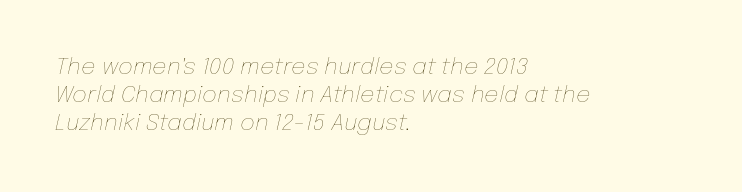
Q: Is the text bold? A: No.
Q: Is the text italic (slanted)? A: Yes, it leans right by about 12 degrees.
Q: Is the text underlined? A: No.
Q: How is the paragraph aligned? A: Left-aligned.
Q: Is the spacing between letters normal or unusually wide? A: Normal.
